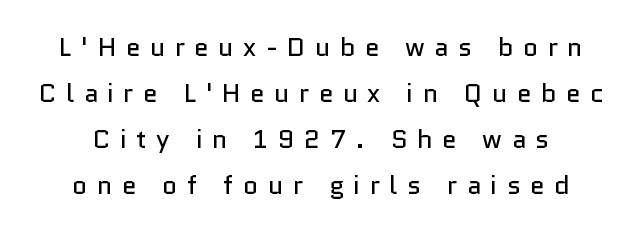
Letters have the restrained weight of plain body copy at most. Plain, unruled lines of type. This is the regular roman posture of the typeface. Casual observation: everything's sitting right in the middle. Look at the tracking — it's clearly loosened, letters drifting apart.
